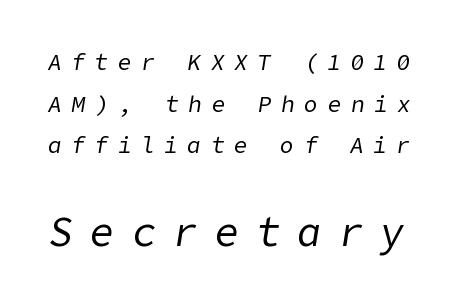
The image shows 41 px regular-weight type, italic (leaning right); set line spacing 1.81x, unusually wide letter spacing (+0.41 em), not underlined; the second (bottom) block is 1.78x larger; low stroke contrast and a medium x-height.
